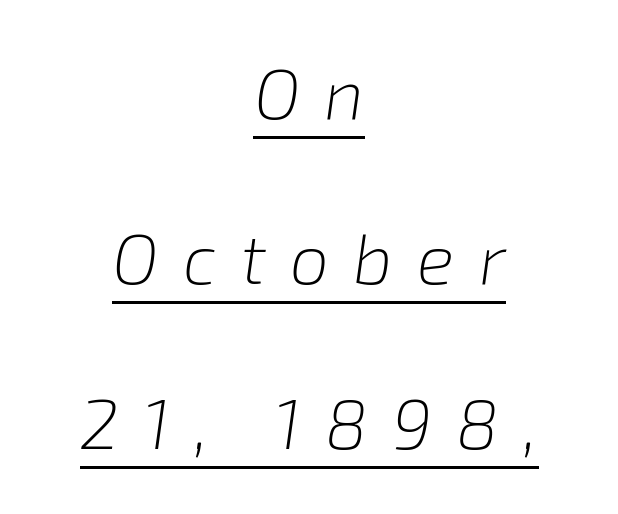
Proportional: the letters do not fall into vertical columns. You could fit nearly another row in the gap between these rows. Neither beginnings nor endings align; midpoints do. A baseline rule has been typeset under these characters. What stands out about the letter spacing? Its width — letters are far apart.
